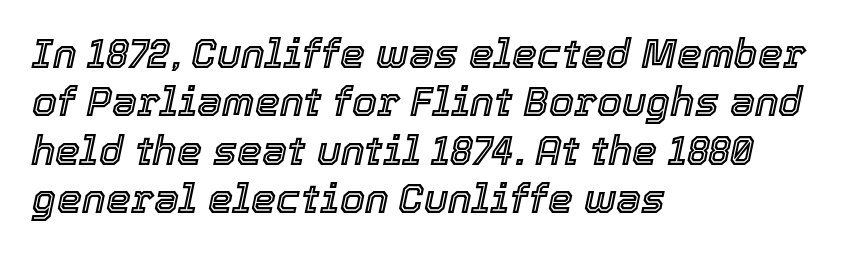
{"italic": "yes", "lean": "right", "slant_degrees": 12, "width": "normal", "x_height": "medium", "monospaced": "no", "underline": "no", "align": "left", "line_spacing_ratio": 1.21, "letter_spacing": "normal", "letter_spacing_em": 0.0, "glyph_px": 40}
